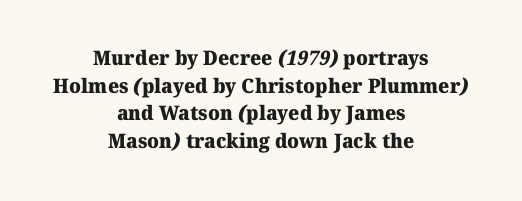
Q: Is the text bold? A: Yes.
Q: Is the text underlined? A: No.
Q: How is the paragraph aligned? A: Centered.
Q: Is the spacing between letters normal or unusually wide? A: Normal.
Q: Is the spacing between lines tight, normal or loose? A: Normal.
